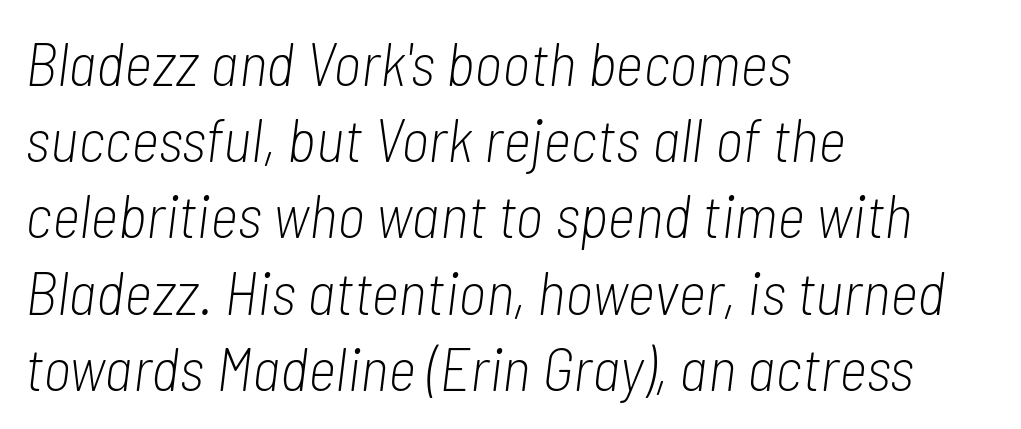
The image shows 61 px light, condensed type, italic (leaning right); set left-aligned, normal line spacing (1.25x), normal letter spacing, not underlined; low stroke contrast and a medium x-height.
